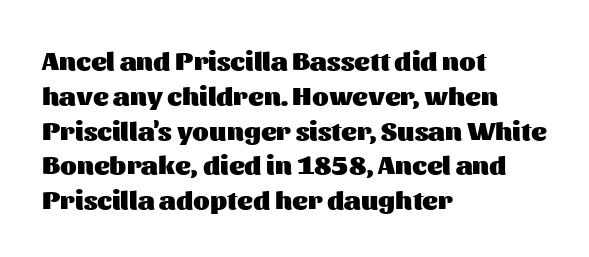
The words here are not underlined. Style check: upright. Typesetter's note: full bold, strokes at maximum text heaviness. Left-aligned paragraph, ragged on the right. One glance says typical: line gaps are just what's usual. Look at the tracking — it's just the regular setting, nothing added.
